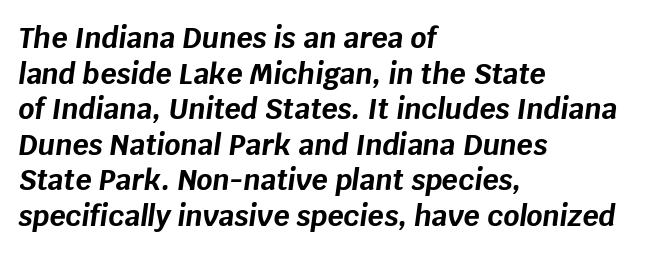
The image shows 28 px bold type, italic (leaning right); set left-aligned, normal line spacing (1.27x), normal letter spacing, not underlined; low stroke contrast and a large x-height.
